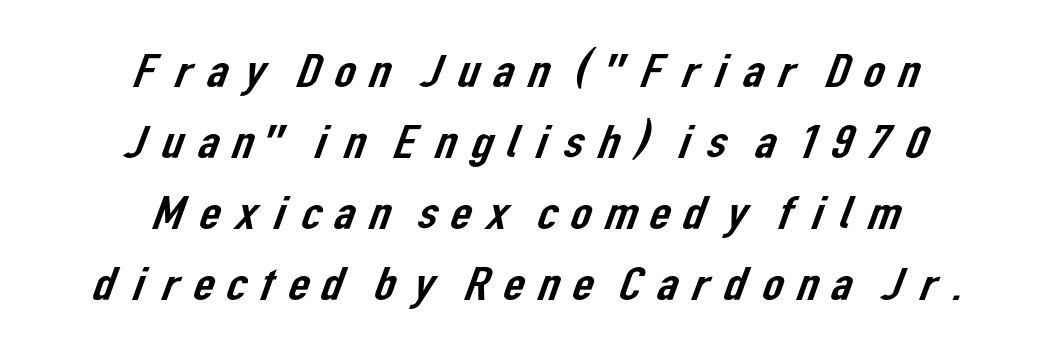
Q: Is the typeface a serif or a sans-serif typeface? A: Sans-serif.
Q: Is the text underlined? A: No.
Q: How is the paragraph aligned? A: Centered.
Q: Is the spacing between lines tight, normal or loose? A: Normal.
Q: Width (condensed, normal, or wide)? A: Normal.
Q: Stroke contrast? A: Low.
Q: x-height? A: Medium.
Q: Monospaced? A: No.
